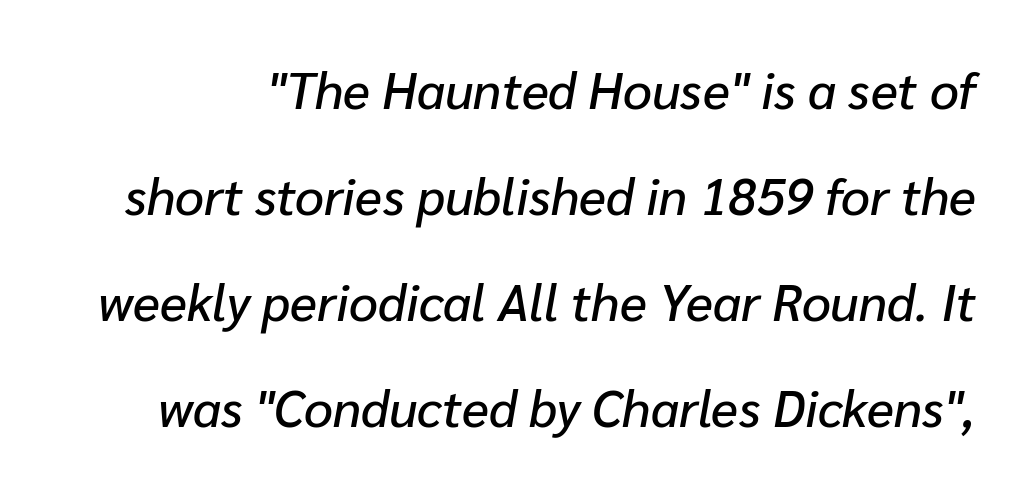
Q: Is the text italic (slanted)? A: Yes, it leans right by about 10 degrees.
Q: Is the text underlined? A: No.
Q: Is the spacing between letters normal or unusually wide? A: Normal.
Q: Is the spacing between lines tight, normal or loose? A: Loose.
Q: Width (condensed, normal, or wide)? A: Normal.
Q: Stroke contrast? A: Low.
Q: x-height? A: Medium.
Q: Monospaced? A: No.
